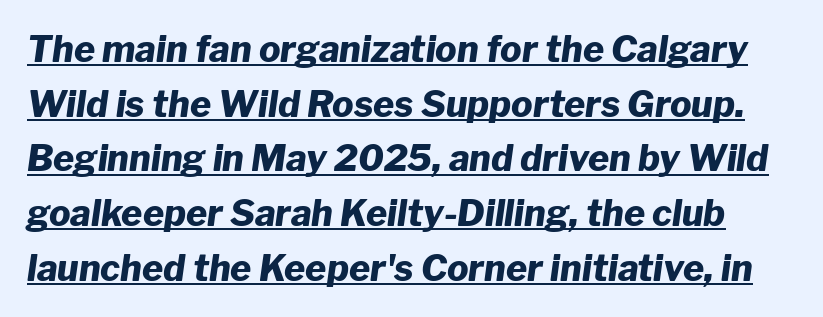
Q: Is the text bold? A: Yes.
Q: Is the text italic (slanted)? A: Yes, it leans right by about 8 degrees.
Q: Is the text underlined? A: Yes.
Q: Is the spacing between letters normal or unusually wide? A: Normal.
Q: Is the spacing between lines tight, normal or loose? A: Normal.
Q: Width (condensed, normal, or wide)? A: Normal.
Q: Stroke contrast? A: Low.
Q: x-height? A: Medium.
Q: Monospaced? A: No.
